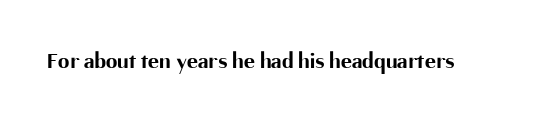
Q: Is the text bold? A: Yes.
Q: Is the text italic (slanted)? A: No, it is upright.
Q: Is the text underlined? A: No.
Q: Is the spacing between letters normal or unusually wide? A: Normal.
